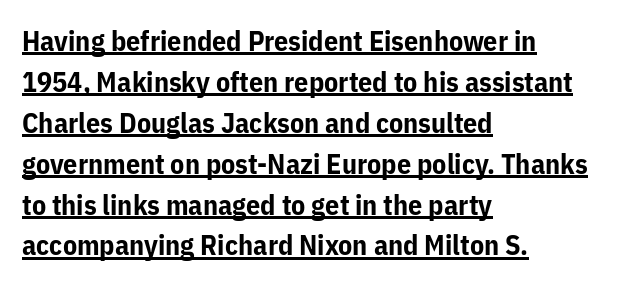
The image shows 28 px bold sans-serif type, upright; set left-aligned, normal line spacing (1.46x), normal letter spacing, underlined; low stroke contrast and a medium x-height.
